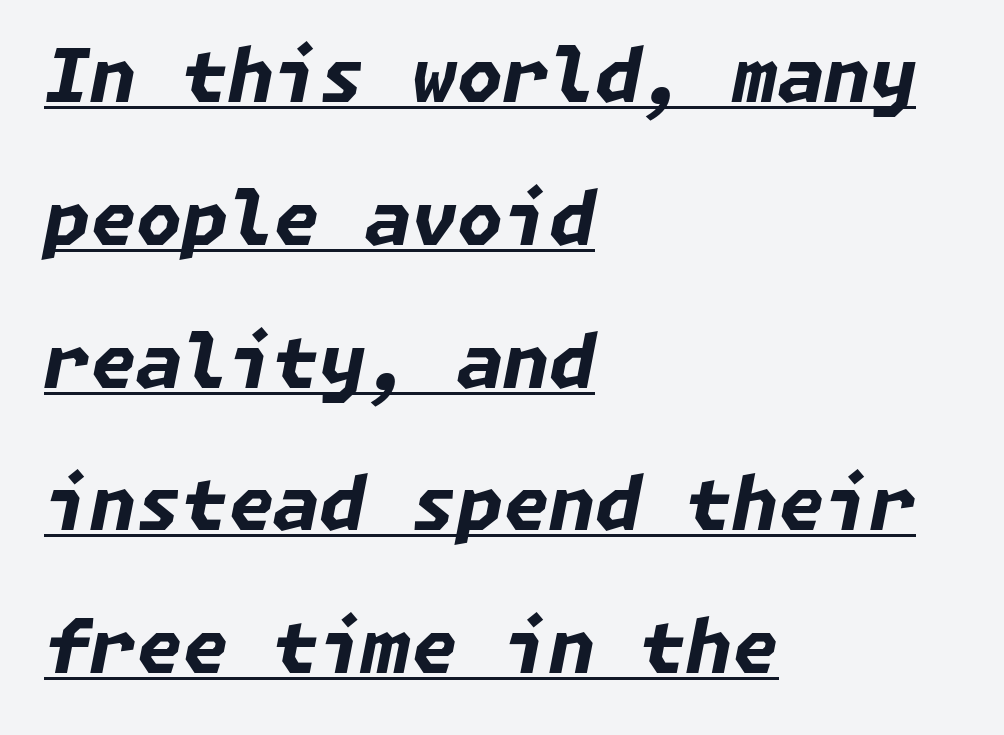
{"italic": "yes", "lean": "right", "slant_degrees": 11, "bold": "yes", "weight": "bold", "width": "normal", "stroke_contrast": "low", "x_height": "medium", "underline": "yes", "align": "left", "line_spacing": "loose", "line_spacing_ratio": 1.93, "letter_spacing": "normal", "letter_spacing_em": 0.0, "glyph_px": 74}
